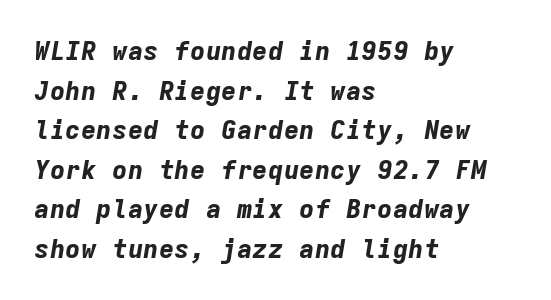
The image shows 26 px bold type, italic (leaning right); set left-aligned, normal line spacing (1.52x), normal letter spacing, not underlined.
